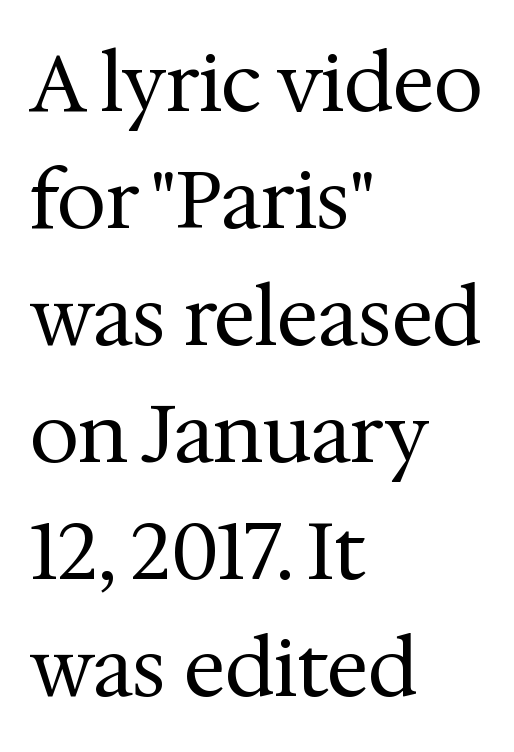
The image shows 79 px regular-weight serif type, upright; set left-aligned, normal line spacing (1.48x), normal letter spacing, not underlined; medium stroke contrast and a medium x-height.
